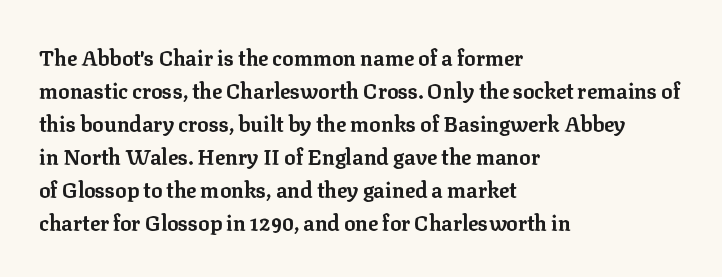
The sample has been set heavy, in full bold. Any mark beneath the type? The region is blank. The ragged edge is on the right, which tells us the setting is flush left. This sample uses plain, unmodified letter spacing. Posture: vertical. Does the leading feel generous? No, just average.
